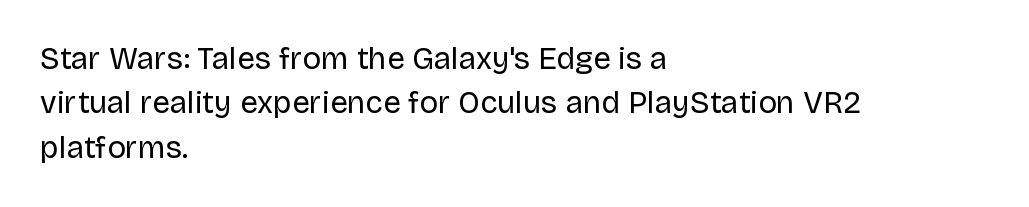
Vertical strokes here are truly vertical. No feet cap the strokes, marking this as sans-serif type. The leading is moderate, giving the passage an even texture. Varying glyph widths throughout — classic text-font behaviour. These lines keep a tight, regular rhythm from letter to letter. The face looks like a standard text weight, possibly lighter.
